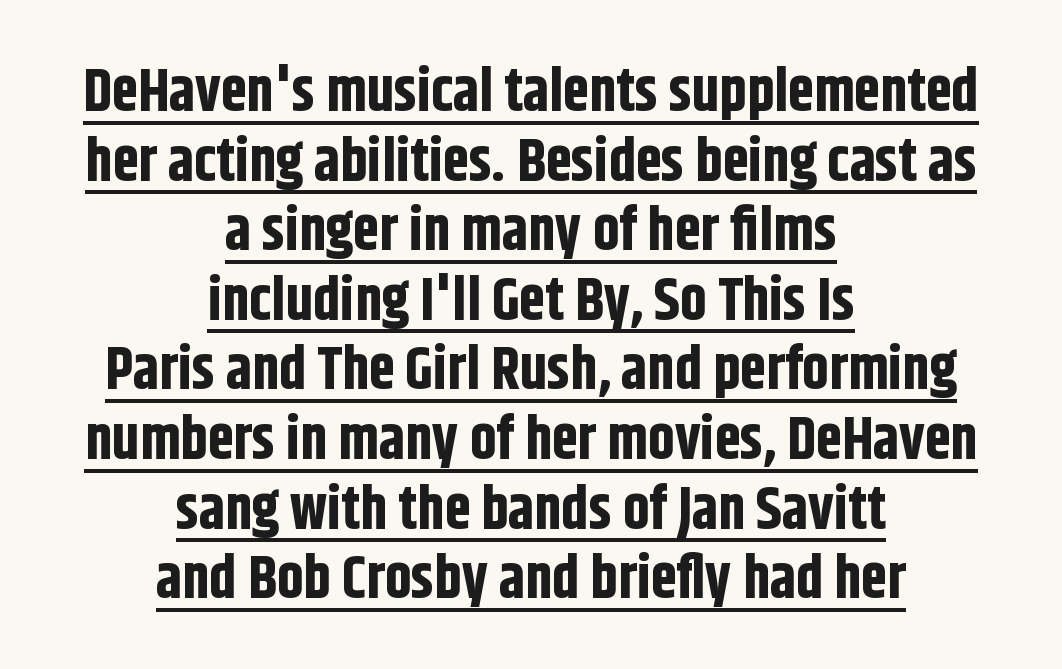
Typeset on center — no edge is straight. The type is set solid horizontally, with unmodified tracking. Italic? Not at all — the glyphs are vertical. You can see a thin bar hugging the bottom of the glyphs.
